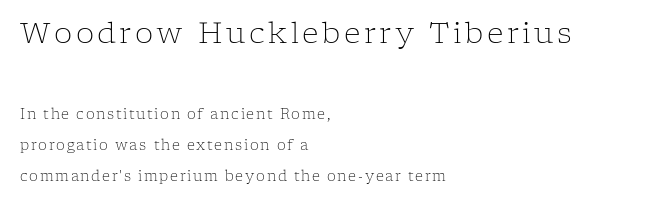
Q: Is the text bold? A: No.
Q: Is the text italic (slanted)? A: No, it is upright.
Q: Is the typeface a serif or a sans-serif typeface? A: Serif.
Q: Is the text underlined? A: No.
Q: How is the paragraph aligned? A: Left-aligned.
Q: Is the spacing between lines tight, normal or loose? A: Loose.
Q: Which block of text is set in a larger size, the first (top) or the second (bottom)? A: The first (top) one.
Q: Width (condensed, normal, or wide)? A: Normal.
Q: Stroke contrast? A: Low.
Q: x-height? A: Medium.
Q: Monospaced? A: No.
